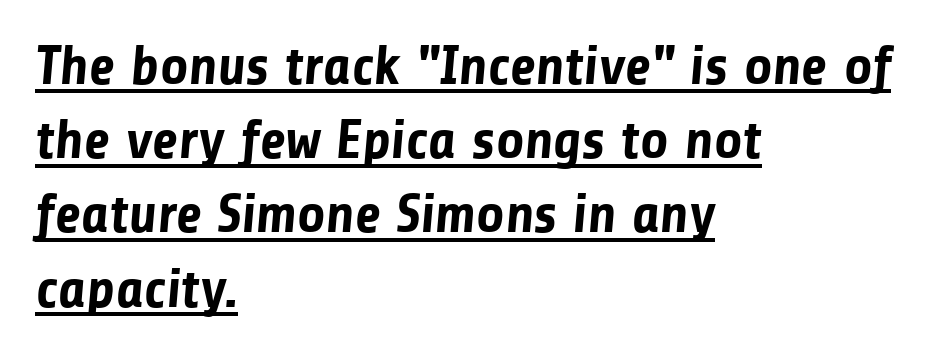
Notice how a bar underscores the lettering throughout. Heavy, bold letterforms. Each letter keeps its own natural width here, so spacing adapts to shape. Unlike a traditional serif, this face leaves its strokes unadorned. Interline gaps are of average width in this sample.
